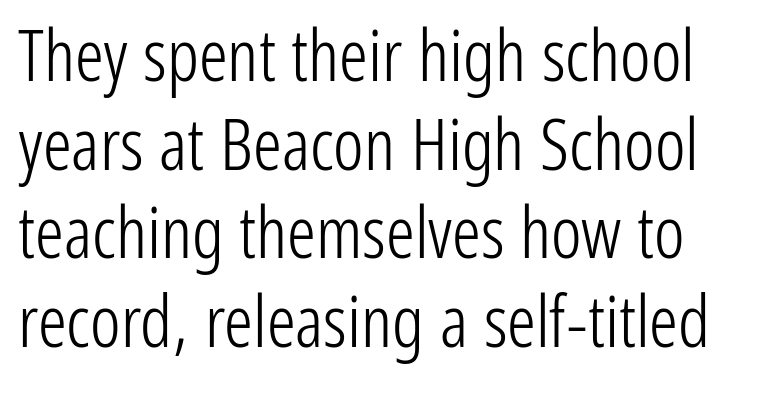
A clean baseline with only descenders dipping below it. Here the designer chose a conventional face with non-uniform glyph widths. Each word holds together tightly as a unit, with standard inter-letter gaps. Think standard paragraph weight, or any step lighter than that. No feet cap the strokes, marking this as sans-serif type. Every stem runs plumb, perpendicular to the baseline.
